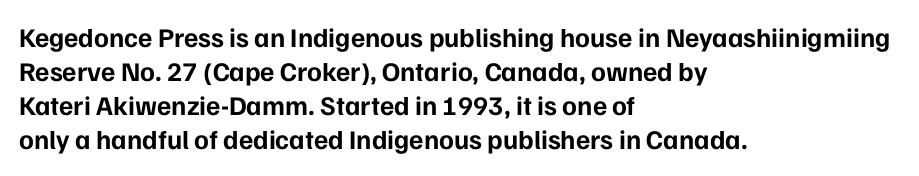
{"italic": "no", "bold": "yes", "underline": "no", "align": "left", "line_spacing": "normal", "line_spacing_ratio": 1.26, "letter_spacing": "normal", "letter_spacing_em": 0.0, "glyph_px": 27}
